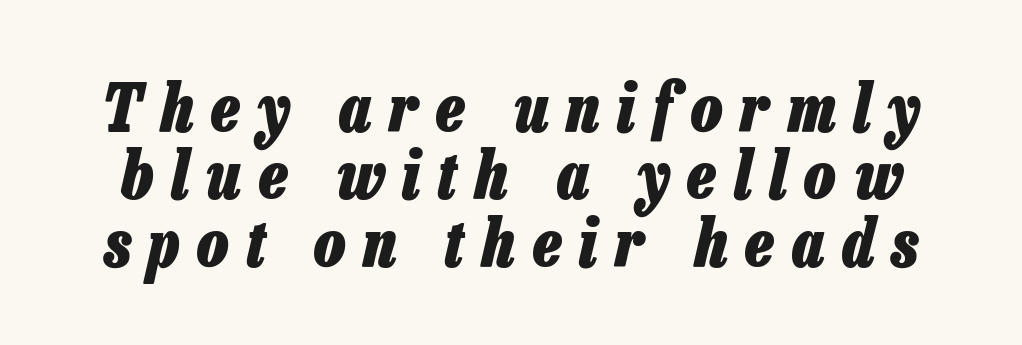
The image shows 66 px heavy, condensed type, italic (leaning right); set tight line spacing (1.02x), unusually wide letter spacing (+0.27 em), not underlined; low stroke contrast and a medium x-height.
